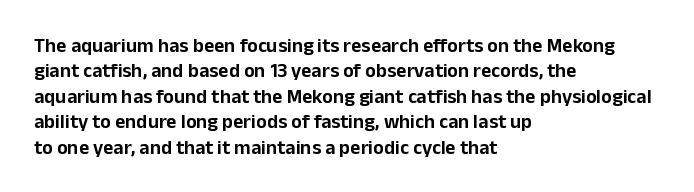
{"italic": "no", "underline": "no", "align": "left", "line_spacing": "normal", "line_spacing_ratio": 1.27, "letter_spacing": "normal", "letter_spacing_em": 0.0, "glyph_px": 20}
